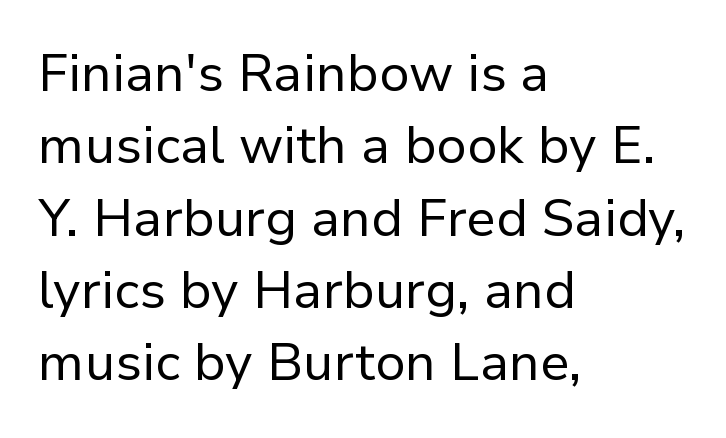
Q: Is the text bold? A: No.
Q: Is the text italic (slanted)? A: No, it is upright.
Q: Is the typeface a serif or a sans-serif typeface? A: Sans-serif.
Q: Is the text underlined? A: No.
Q: How is the paragraph aligned? A: Left-aligned.
Q: Is the spacing between letters normal or unusually wide? A: Normal.
Q: Is the spacing between lines tight, normal or loose? A: Normal.
Q: Width (condensed, normal, or wide)? A: Normal.
Q: Stroke contrast? A: Low.
Q: x-height? A: Medium.
Q: Monospaced? A: No.
